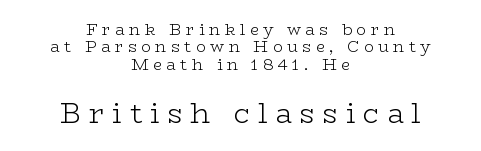
The image shows 28 px light, wide serif type, upright; set centered, tight line spacing (1.09x), unusually wide letter spacing (+0.28 em), not underlined; the second (bottom) block is 1.75x larger; low stroke contrast and a medium x-height.
